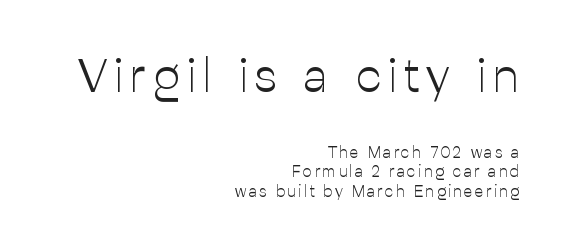
Visually, the top section dominates because its glyphs are scaled up. Compared with a flush-left layout, this one pins lines to the opposite, right side. The specimen reads as upright at a glance. The rendering uses natural spacing where letterforms have individual widths. The strip under each line holds only bare page.
